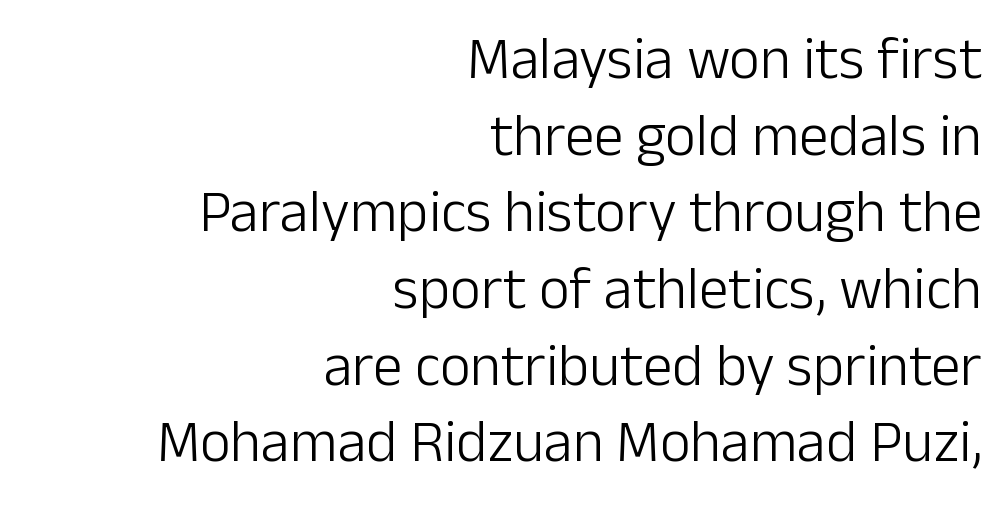
You could call the tracking neutral — neither tight nor loose. The face looks like a standard text weight, possibly lighter. Is this a sans? Yes — the strokes have no serifs. In CSS terms this would be text-align: right. The vertical gap from one line to the next is medium. The passage shown is not underscored anywhere.
